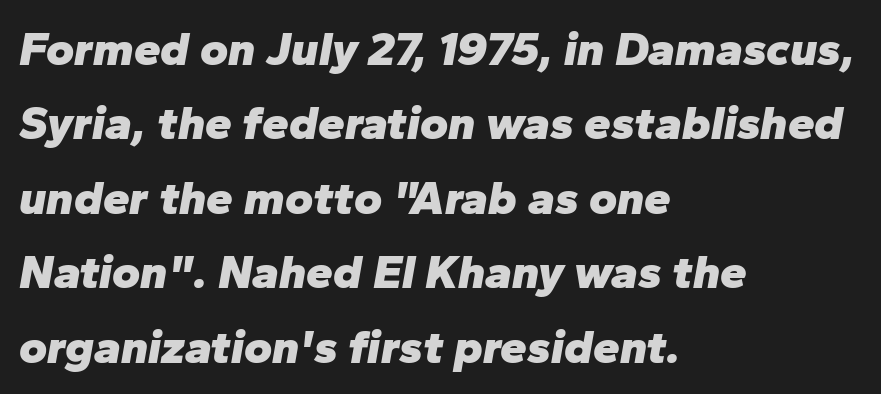
The image shows 48 px heavy type, italic (leaning right); set left-aligned, normal line spacing (1.55x), normal letter spacing, not underlined; low stroke contrast and a medium x-height.
